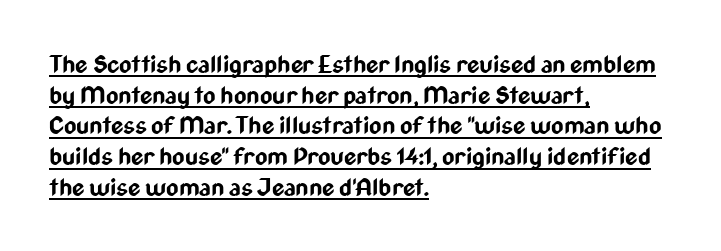
{"italic": "no", "bold": "yes", "underline": "yes", "align": "left", "line_spacing": "normal", "line_spacing_ratio": 1.28, "letter_spacing": "normal", "letter_spacing_em": 0.0, "glyph_px": 24}
